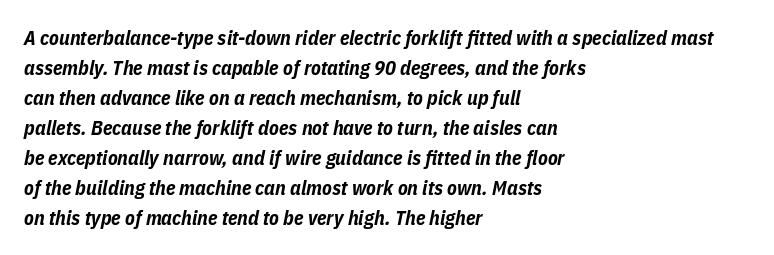
Q: Is the text bold? A: Yes.
Q: Is the text italic (slanted)? A: Yes, it leans right by about 11 degrees.
Q: Is the text underlined? A: No.
Q: How is the paragraph aligned? A: Left-aligned.
Q: Is the spacing between letters normal or unusually wide? A: Normal.
Q: Is the spacing between lines tight, normal or loose? A: Normal.
